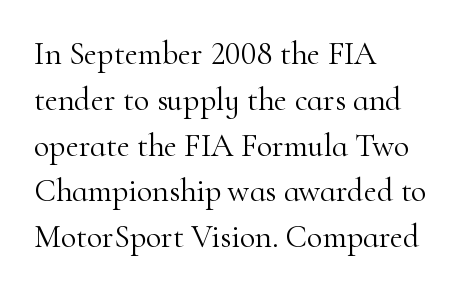
{"serif": "yes", "italic": "no", "bold": "no", "weight": "light", "width": "normal", "stroke_contrast": "high", "x_height": "small", "monospaced": "no", "underline": "no", "align": "left", "line_spacing": "normal", "line_spacing_ratio": 1.43, "letter_spacing": "normal", "letter_spacing_em": 0.0, "glyph_px": 32}
